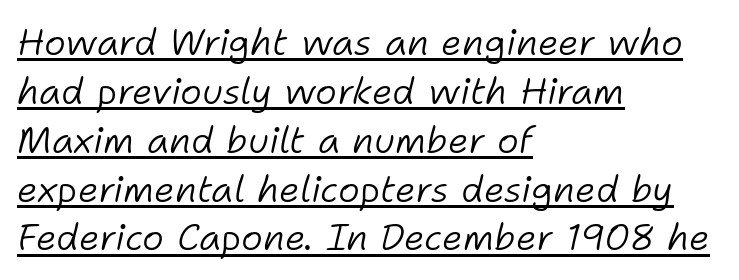
Is this a fixed-width face? No — the glyphs have proportional, varying widths. A baseline rule has been typeset under these characters. The rendering uses a moderate line-height, typical for paragraphs. The cut favours lightness, reaching ordinary text weight at its darkest. How are the letters spaced? Ordinarily, with no added tracking.
